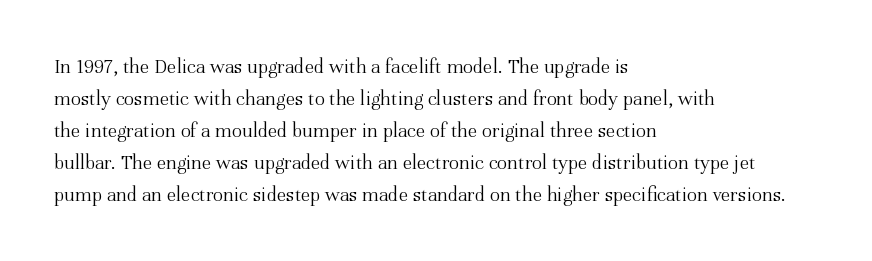
Vertical strokes here are truly vertical. The paragraph has a hard left edge and a soft right edge. The rendering uses a moderate line-height, typical for paragraphs. The cut favours lightness, reaching ordinary text weight at its darkest.
